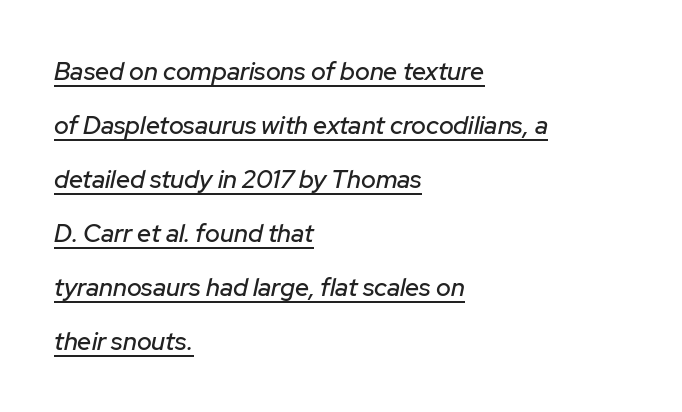
{"italic": "yes", "lean": "right", "slant_degrees": 12, "underline": "yes", "align": "left", "line_spacing": "loose", "line_spacing_ratio": 2.16, "letter_spacing": "normal", "letter_spacing_em": 0.0, "glyph_px": 25}
